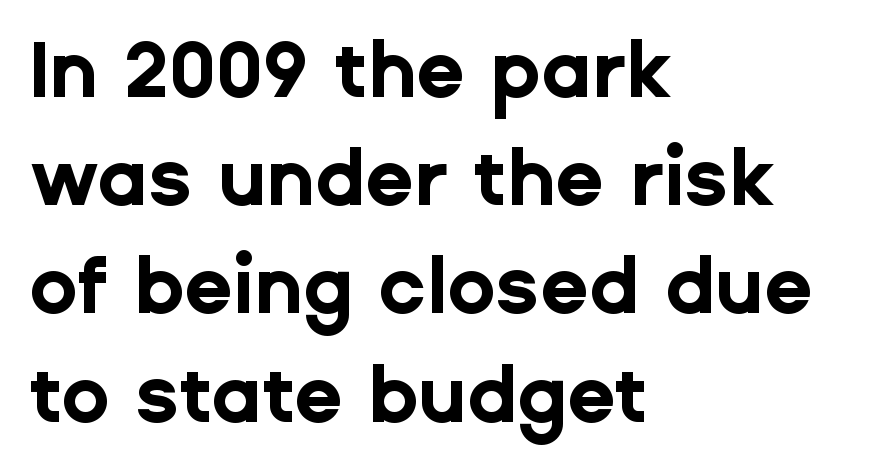
Q: Is the text bold? A: Yes.
Q: Is the text italic (slanted)? A: No, it is upright.
Q: Is the typeface a serif or a sans-serif typeface? A: Sans-serif.
Q: Is the text underlined? A: No.
Q: How is the paragraph aligned? A: Left-aligned.
Q: Is the spacing between letters normal or unusually wide? A: Normal.
Q: Is the spacing between lines tight, normal or loose? A: Normal.
Q: Width (condensed, normal, or wide)? A: Normal.
Q: Stroke contrast? A: Low.
Q: x-height? A: Medium.
Q: Monospaced? A: No.
